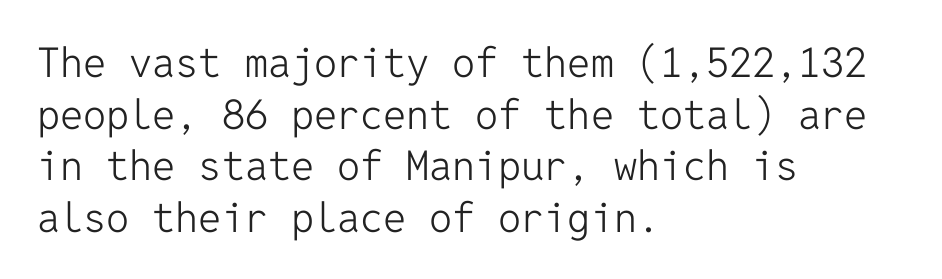
The image shows 41 px light sans-serif type, upright, monospaced; set left-aligned, normal line spacing (1.26x), normal letter spacing, not underlined; low stroke contrast and a medium x-height.
